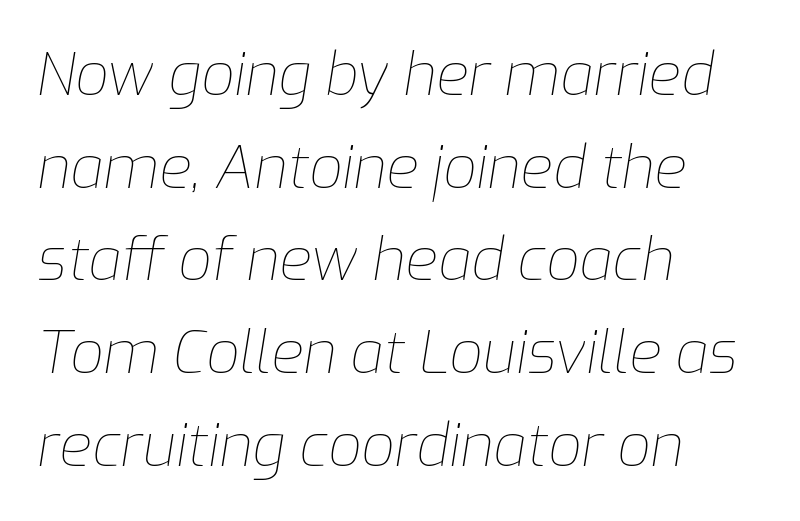
Here the glyphs are tracked normally, forming tight word shapes. These lines are rendered in a variable-pitch font. The axis of the letterforms is tilted away from vertical. This rendering features lettering with no underline.
